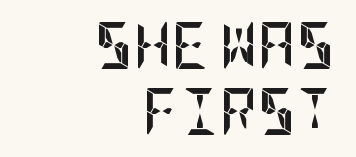
The image shows 47 px semibold, condensed sans-serif type, upright; set right-aligned, normal line spacing (1.4x), normal letter spacing, not underlined; low stroke contrast and a large x-height.
